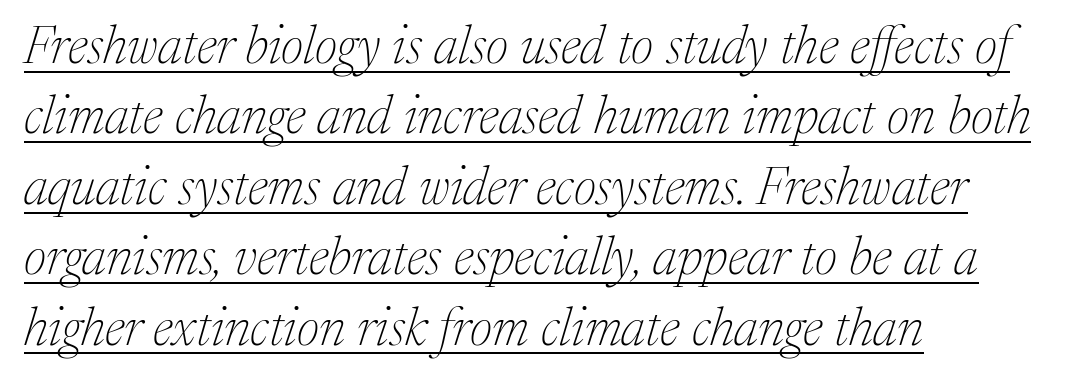
{"serif": "yes", "italic": "yes", "lean": "right", "slant_degrees": 17, "bold": "no", "weight": "thin", "width": "normal", "stroke_contrast": "medium", "x_height": "medium", "monospaced": "no", "underline": "yes", "align": "left", "line_spacing": "normal", "line_spacing_ratio": 1.33, "letter_spacing": "normal", "letter_spacing_em": 0.0, "glyph_px": 53}
